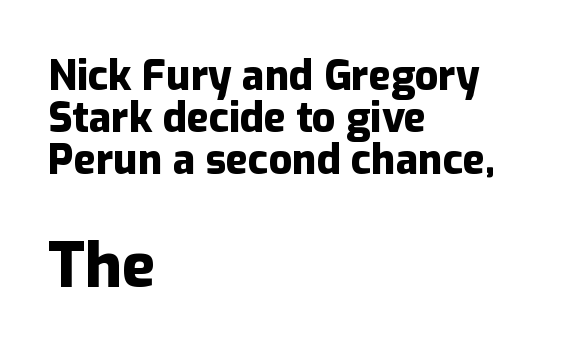
The image shows 62 px heavy sans-serif type, upright; set left-aligned, tight line spacing (1.03x), normal letter spacing, not underlined; the second (bottom) block is 1.51x larger; low stroke contrast and a medium x-height.
